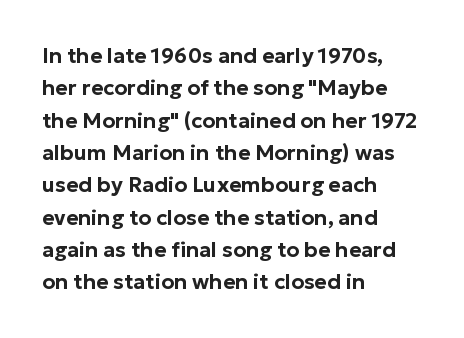
{"italic": "no", "underline": "no", "align": "left", "line_spacing": "normal", "line_spacing_ratio": 1.54, "letter_spacing": "normal", "letter_spacing_em": 0.0, "glyph_px": 21}
